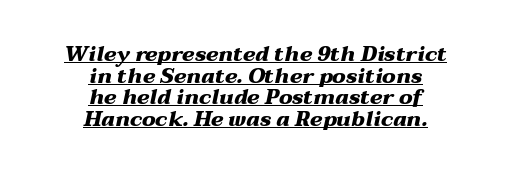
Q: Is the text bold? A: Yes.
Q: Is the text italic (slanted)? A: Yes, it leans right by about 12 degrees.
Q: Is the text underlined? A: Yes.
Q: How is the paragraph aligned? A: Centered.
Q: Is the spacing between letters normal or unusually wide? A: Normal.
Q: Is the spacing between lines tight, normal or loose? A: Tight.
